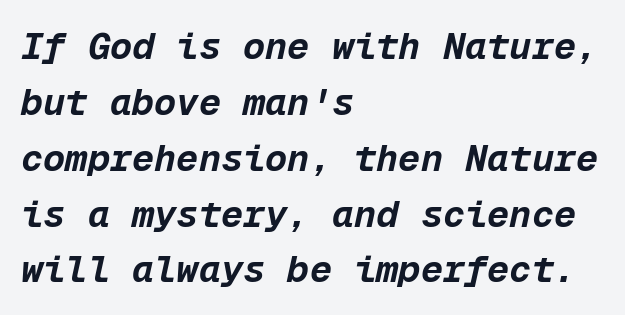
{"italic": "yes", "lean": "right", "slant_degrees": 12, "bold": "yes", "weight": "bold", "width": "normal", "stroke_contrast": "low", "x_height": "medium", "monospaced": "yes", "underline": "no", "align": "left", "line_spacing": "normal", "line_spacing_ratio": 1.51, "letter_spacing": "normal", "letter_spacing_em": 0.0, "glyph_px": 37}
